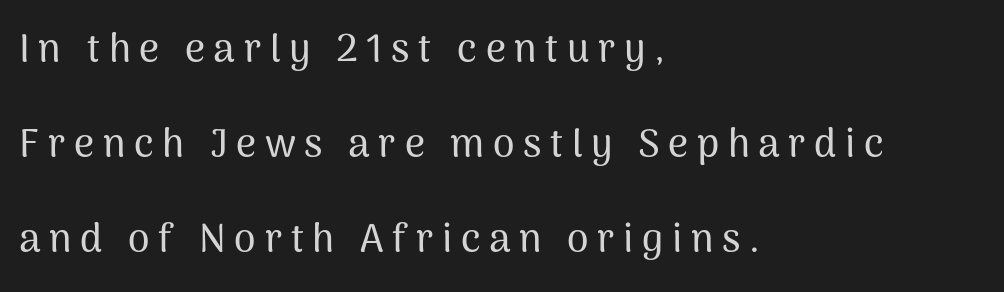
This rendering widens character spacing well past its baseline value. Summary of vertical rhythm: relaxed, with wide interline spacing. A bare baseline throughout the passage. The paragraph shown leans on its left margin. The face used here is proportionally spaced, like ordinary book or web type.
